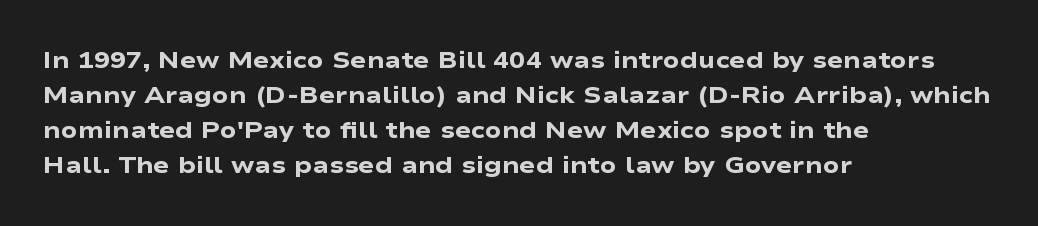
A classic flush-left, rag-right setting is used for this passage. The strokes are fattened all the way to bold. Plain, unruled lines of type. Tracking value appears to be zero — textbook default spacing.
